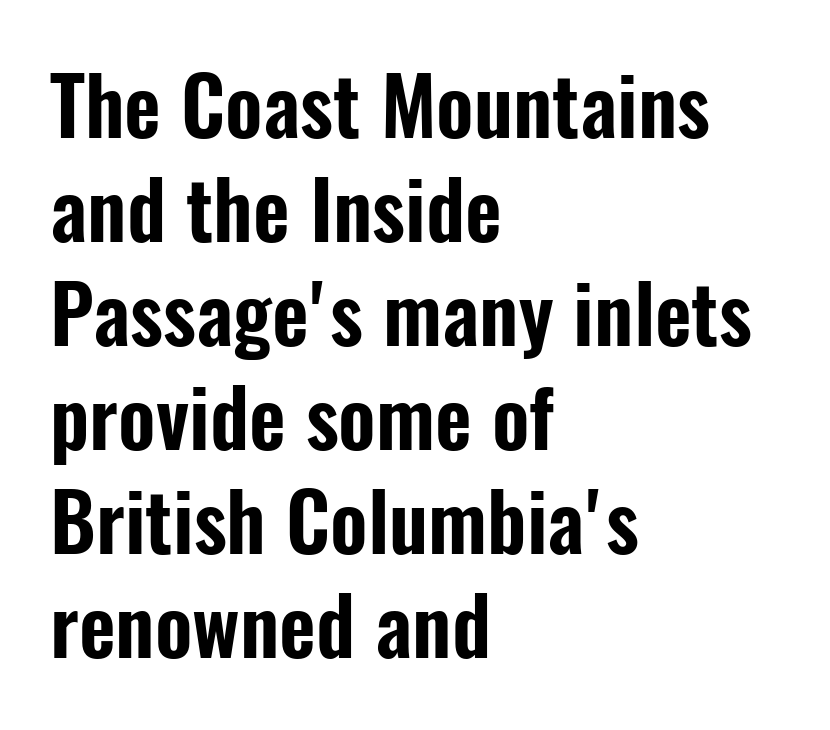
{"serif": "no", "italic": "no", "width": "condensed", "stroke_contrast": "low", "x_height": "medium", "monospaced": "no", "underline": "no", "align": "left", "line_spacing": "normal", "line_spacing_ratio": 1.3, "letter_spacing": "normal", "letter_spacing_em": 0.0, "glyph_px": 80}
